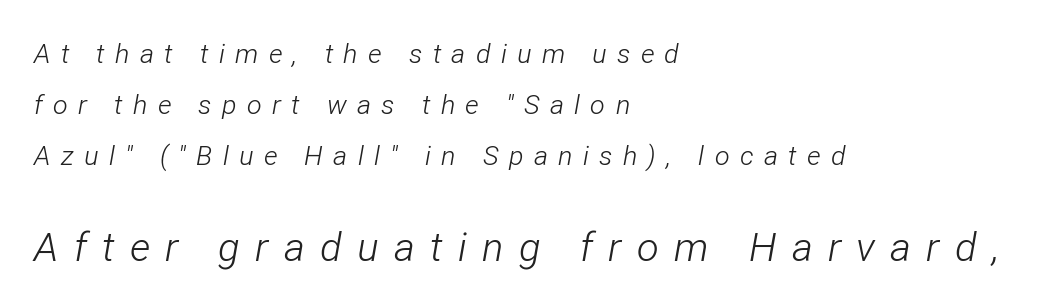
The typography opts for an oblique posture over an upright one. A clean baseline with only descenders dipping below it. Caption: expanded tracking, letters set apart. Weight class: somewhere from thin through regular.
